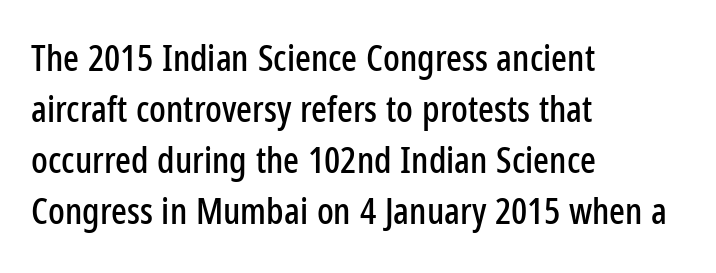
Tall strokes in this sample are plumb rather than angled. Do the characters align in a grid? No, the font is proportional. Reading down the block, your eye returns to a fixed left position each line. The letterforms sit shoulder to shoulder at normal distance. To sum up the face: it is a sans, with no serifs. Quick note: underline off.
